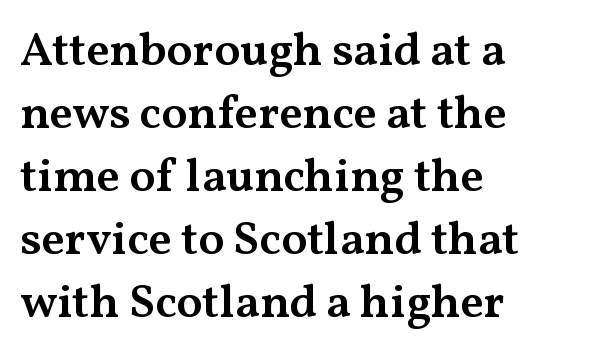
Compared with an ordinary text face, these strokes are moderately heavier — a semibold. The axis of the letterforms is exactly vertical. Rule under the text: the space is simply empty. This sample keeps an unexceptional amount of space between lines.
